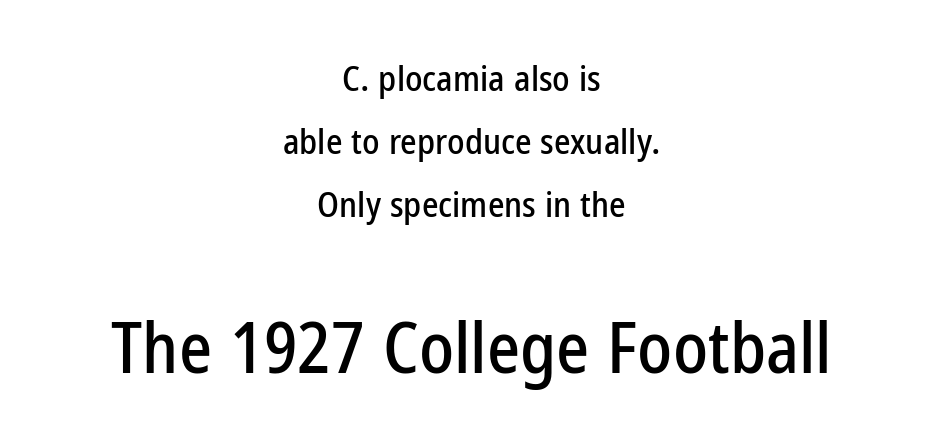
The image shows 70 px condensed sans-serif type, upright; set centered, line spacing 1.8x, normal letter spacing, not underlined; the second (bottom) block is 2.0x larger; low stroke contrast and a medium x-height.
